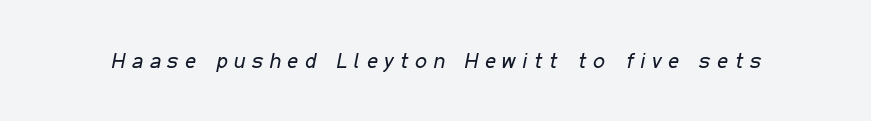
Q: Is the text bold? A: No.
Q: Is the text italic (slanted)? A: Yes, it leans right by about 11 degrees.
Q: Is the text underlined? A: No.
Q: Is the spacing between letters normal or unusually wide? A: Unusually wide.
